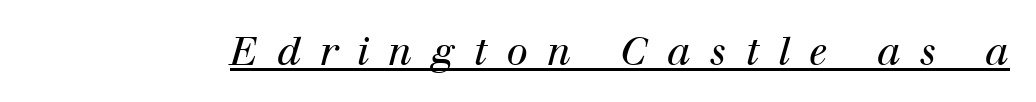
{"serif": "yes", "italic": "yes", "lean": "right", "slant_degrees": 12, "bold": "no", "weight": "regular", "width": "normal", "stroke_contrast": "high", "x_height": "medium", "monospaced": "no", "underline": "yes", "letter_spacing": "wide", "letter_spacing_em": 0.49, "glyph_px": 39}
